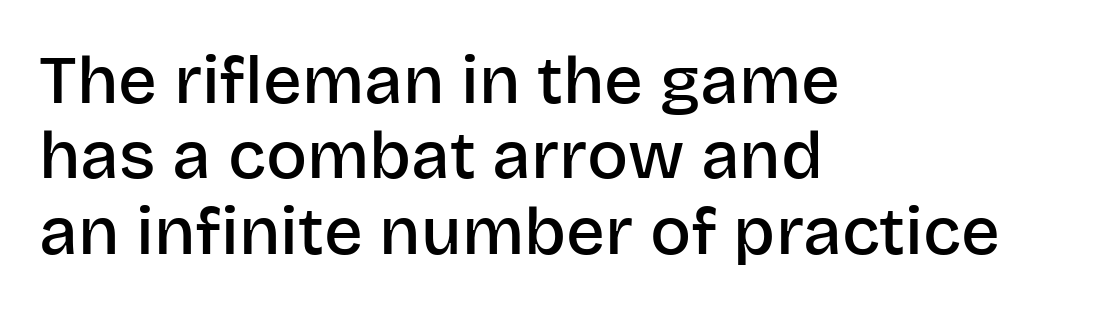
The image shows 68 px semibold sans-serif type, upright; set left-aligned, tight line spacing (1.11x), normal letter spacing, not underlined; low stroke contrast and a large x-height.
